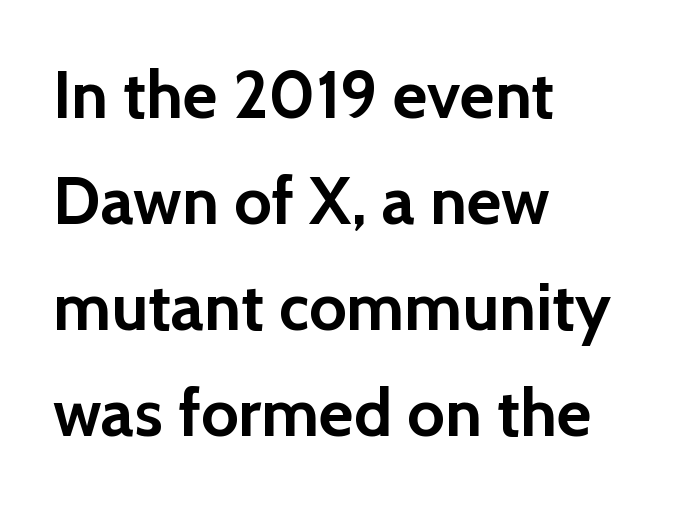
{"serif": "no", "italic": "no", "bold": "yes", "weight": "semibold", "width": "normal", "x_height": "medium", "monospaced": "no", "underline": "no", "align": "left", "line_spacing": "normal", "line_spacing_ratio": 1.58, "letter_spacing": "normal", "letter_spacing_em": 0.0, "glyph_px": 67}
